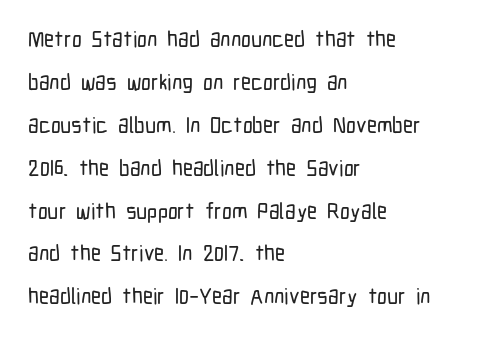
Q: Is the text italic (slanted)? A: No, it is upright.
Q: Is the text underlined? A: No.
Q: How is the paragraph aligned? A: Left-aligned.
Q: Is the spacing between letters normal or unusually wide? A: Normal.
Q: Is the spacing between lines tight, normal or loose? A: Loose.
